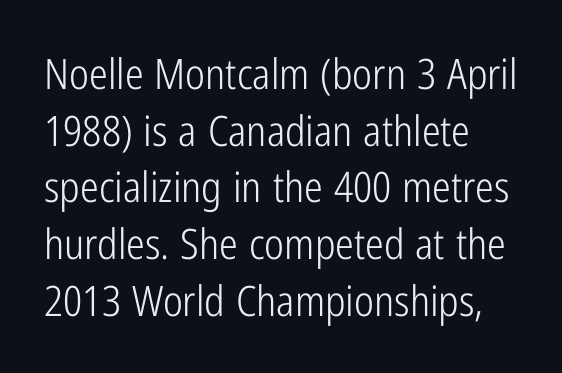
Q: Is the text bold? A: No.
Q: Is the text italic (slanted)? A: No, it is upright.
Q: Is the typeface a serif or a sans-serif typeface? A: Sans-serif.
Q: Is the text underlined? A: No.
Q: How is the paragraph aligned? A: Left-aligned.
Q: Is the spacing between letters normal or unusually wide? A: Normal.
Q: Is the spacing between lines tight, normal or loose? A: Normal.
Q: Width (condensed, normal, or wide)? A: Condensed.
Q: Stroke contrast? A: Low.
Q: x-height? A: Medium.
Q: Monospaced? A: No.
